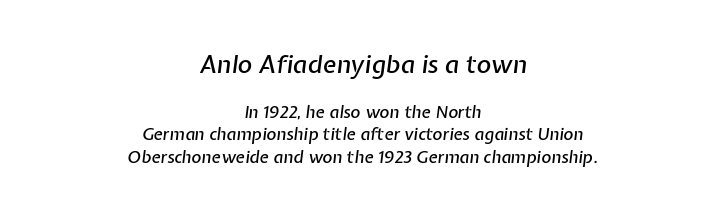
The image shows 25 px text type, italic (leaning right); set centered, normal line spacing (1.32x), normal letter spacing, not underlined; the first (top) block is 1.47x larger.
